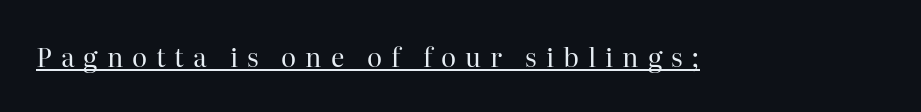
This is roman type, the default non-slanted kind. Unbolded letterforms with no extra heft. The glyphs are accompanied by a horizontal stroke just below them. The gaps between neighbouring characters are conspicuously large.
